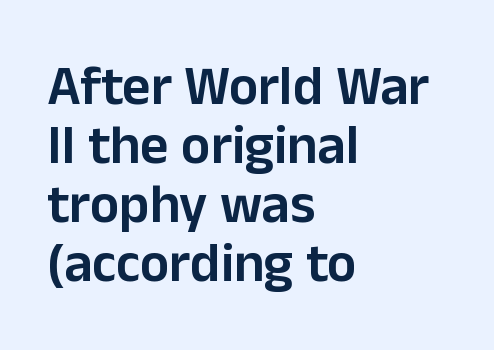
{"serif": "no", "italic": "no", "bold": "semi", "weight": "semibold", "width": "normal", "stroke_contrast": "low", "x_height": "medium", "monospaced": "no", "underline": "no", "align": "left", "line_spacing": "tight", "line_spacing_ratio": 1.07, "letter_spacing": "normal", "letter_spacing_em": 0.0, "glyph_px": 55}
